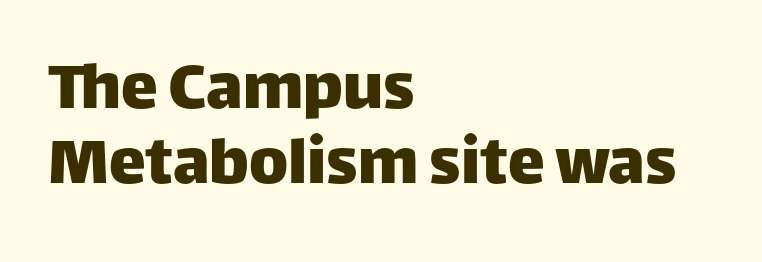
Q: Is the text italic (slanted)? A: No, it is upright.
Q: Is the typeface a serif or a sans-serif typeface? A: Sans-serif.
Q: Is the text underlined? A: No.
Q: How is the paragraph aligned? A: Left-aligned.
Q: Is the spacing between letters normal or unusually wide? A: Normal.
Q: Is the spacing between lines tight, normal or loose? A: Tight.
Q: Width (condensed, normal, or wide)? A: Normal.
Q: Stroke contrast? A: Low.
Q: x-height? A: Large.
Q: Monospaced? A: No.
